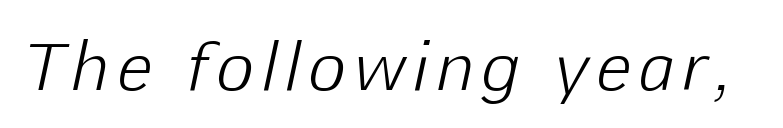
The image shows 64 px light type, italic (leaning right); set not underlined; low stroke contrast and a medium x-height.
